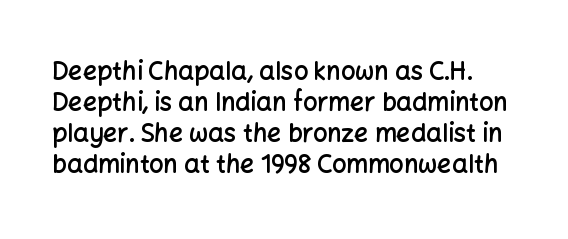
The image shows 25 px text type, upright; set line spacing 1.24x, normal letter spacing, not underlined.
